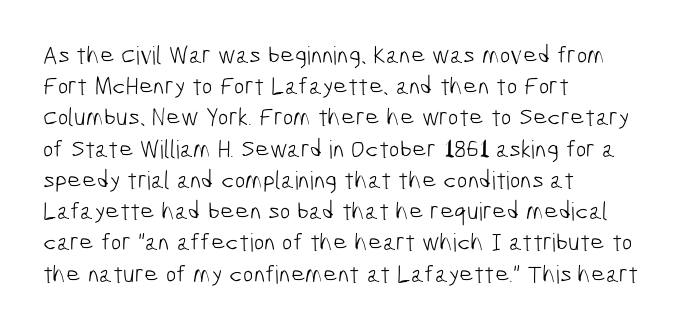
Q: Is the text bold? A: No.
Q: Is the text underlined? A: No.
Q: How is the paragraph aligned? A: Left-aligned.
Q: Is the spacing between letters normal or unusually wide? A: Normal.
Q: Is the spacing between lines tight, normal or loose? A: Normal.
